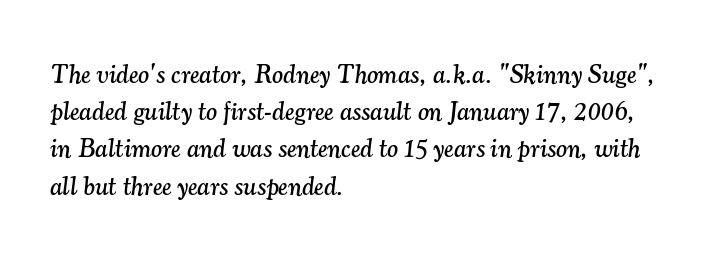
{"italic": "yes", "lean": "right", "slant_degrees": 7, "underline": "no", "align": "left", "line_spacing": "normal", "line_spacing_ratio": 1.43, "letter_spacing": "normal", "letter_spacing_em": 0.0, "glyph_px": 26}
